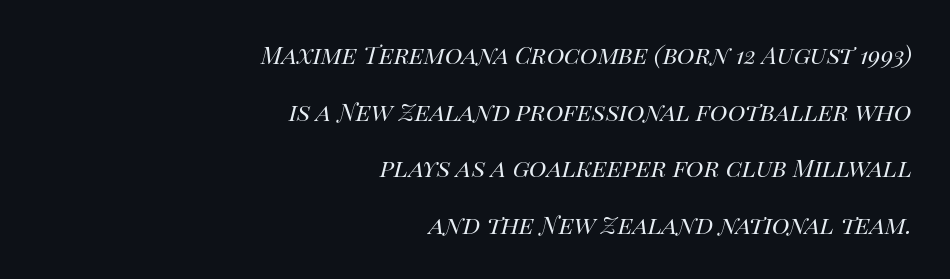
Q: Is the text bold? A: No.
Q: Is the text italic (slanted)? A: Yes, it leans right by about 14 degrees.
Q: Is the text underlined? A: No.
Q: How is the paragraph aligned? A: Right-aligned.
Q: Is the spacing between letters normal or unusually wide? A: Normal.
Q: Is the spacing between lines tight, normal or loose? A: Loose.
